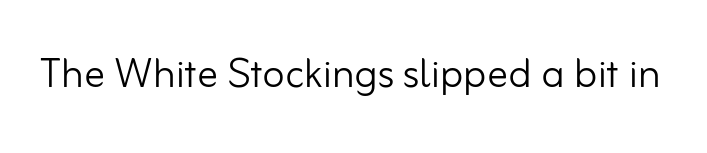
The image shows 52 px light sans-serif type, upright; set normal letter spacing, not underlined; low stroke contrast and a small x-height.
